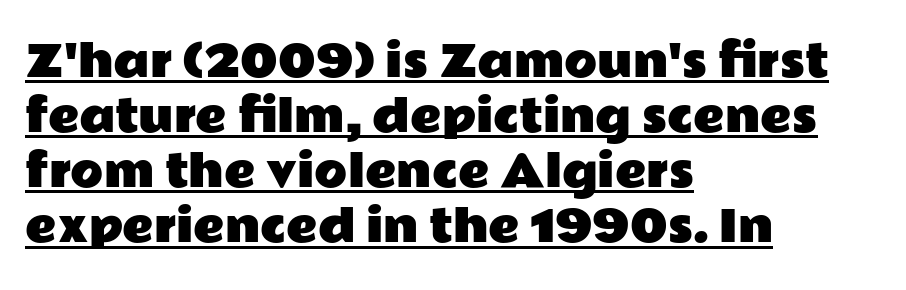
Q: Is the text italic (slanted)? A: No, it is upright.
Q: Is the typeface a serif or a sans-serif typeface? A: Sans-serif.
Q: Is the text underlined? A: Yes.
Q: How is the paragraph aligned? A: Left-aligned.
Q: Is the spacing between letters normal or unusually wide? A: Normal.
Q: Is the spacing between lines tight, normal or loose? A: Normal.
Q: Width (condensed, normal, or wide)? A: Wide.
Q: Stroke contrast? A: Low.
Q: x-height? A: Medium.
Q: Monospaced? A: No.
